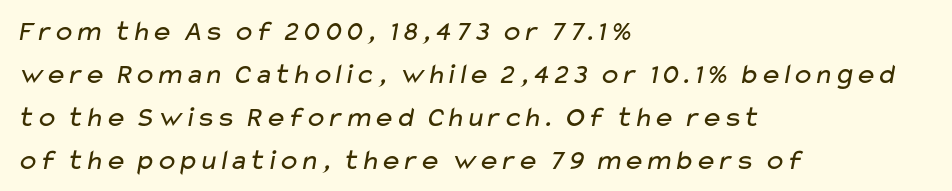
The image shows 29 px regular-weight, wide sans-serif type; set left-aligned, normal line spacing (1.48x), normal letter spacing, not underlined; low stroke contrast and a medium x-height.
